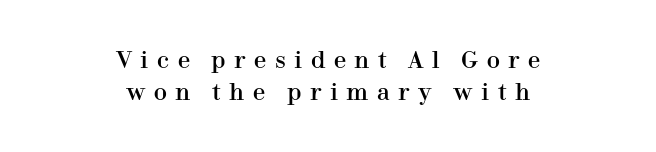
Reading down the column, the eye jumps a familiar distance to each next line. The rendering inserts visible extra space after every character. Every stem runs plumb, perpendicular to the baseline. Typeset on center — no edge is straight. The glyphs are unaccompanied by any horizontal stroke below them.
